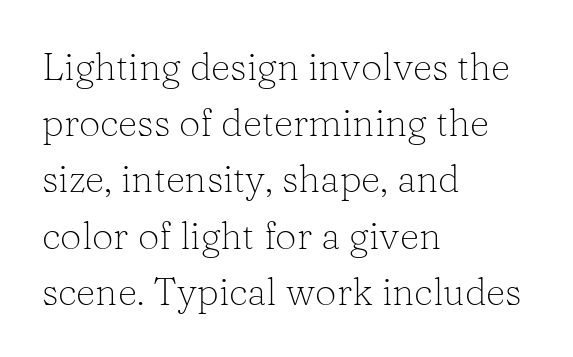
The image shows 38 px light serif type, upright; set left-aligned, normal line spacing (1.48x), normal letter spacing, not underlined; low stroke contrast and a medium x-height.
